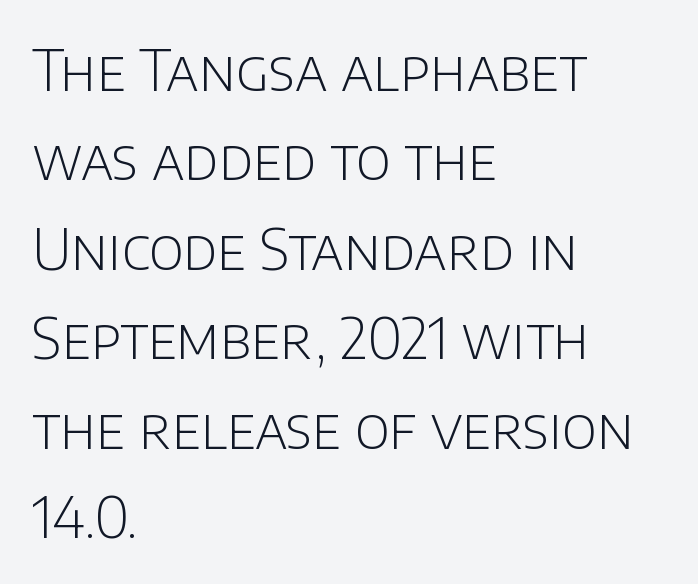
The image shows 57 px light sans-serif type, upright; set left-aligned, normal line spacing (1.57x), normal letter spacing, not underlined; low stroke contrast and a large x-height.
